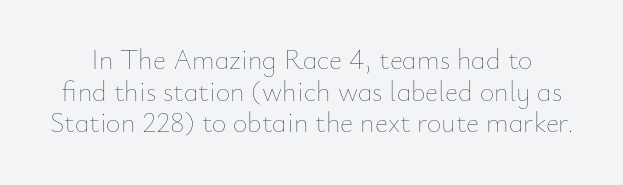
This block would grow much taller if given ordinary leading; it's compressed now. The string is rendered with underlining switched off. The face looks like a standard text weight, possibly lighter. Varying glyph widths throughout — classic text-font behaviour. No italicization has been applied; the sample stays upright. You could call the tracking neutral — neither tight nor loose.
